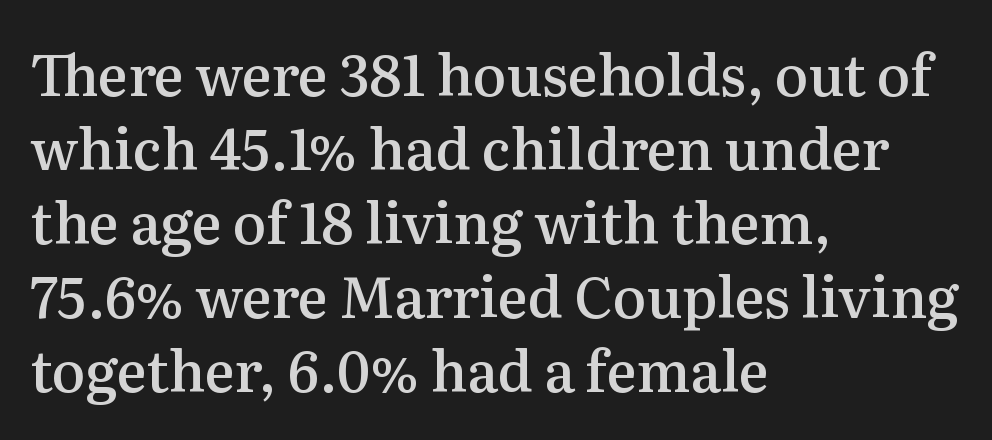
The image shows 56 px semibold serif type, upright; set left-aligned, normal line spacing (1.32x), normal letter spacing, not underlined; medium stroke contrast and a medium x-height.
